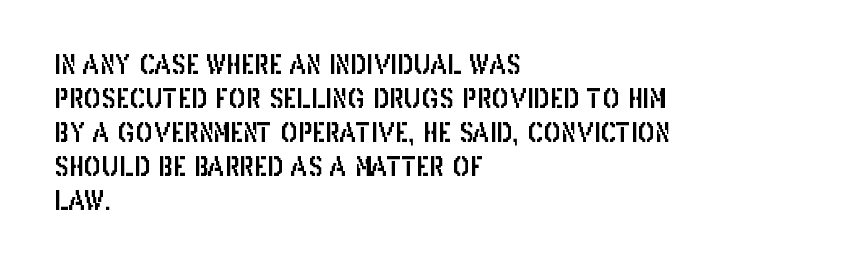
The image shows 26 px text type, upright; set left-aligned, normal line spacing (1.31x), normal letter spacing, not underlined.
